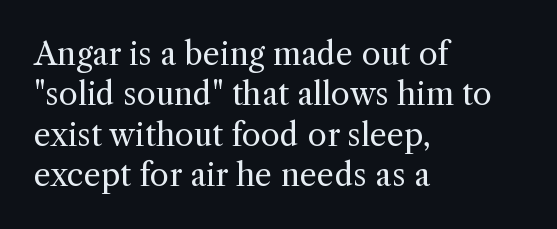
Q: Is the text bold? A: No.
Q: Is the text italic (slanted)? A: No, it is upright.
Q: Is the typeface a serif or a sans-serif typeface? A: Serif.
Q: Is the text underlined? A: No.
Q: How is the paragraph aligned? A: Left-aligned.
Q: Is the spacing between letters normal or unusually wide? A: Normal.
Q: Is the spacing between lines tight, normal or loose? A: Normal.
Q: Width (condensed, normal, or wide)? A: Normal.
Q: x-height? A: Medium.
Q: Monospaced? A: No.
